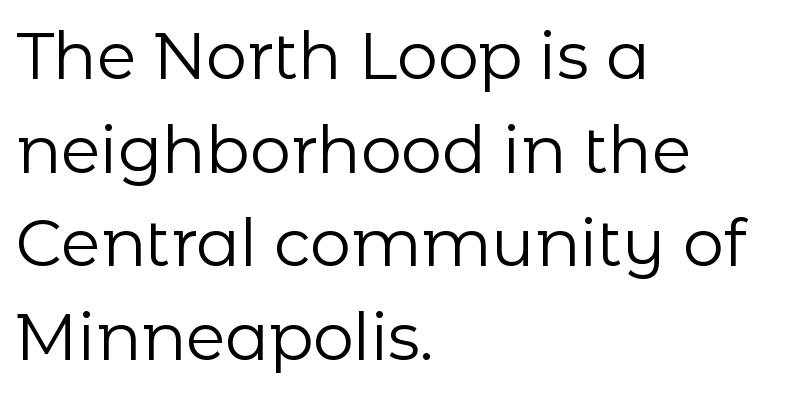
The image shows 65 px regular-weight sans-serif type, upright; set left-aligned, normal line spacing (1.44x), normal letter spacing, not underlined; low stroke contrast and a medium x-height.
